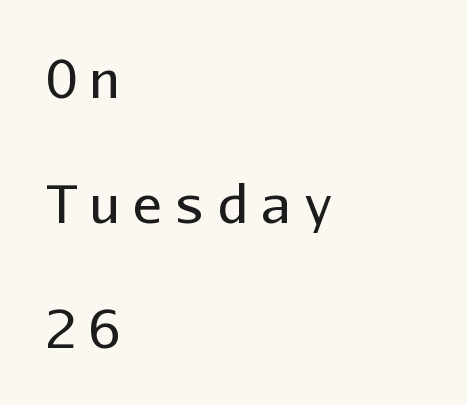
Stroke mass is kept to a normal reading level or below. You can tell it's not italic because the verticals are truly vertical. One-word summary of the alignment: left. Widely set lines give the paragraph a tall, airy silhouette. Looks like terminal output: every glyph gets an equal slot. Regarding serifs, this sample does without them.
